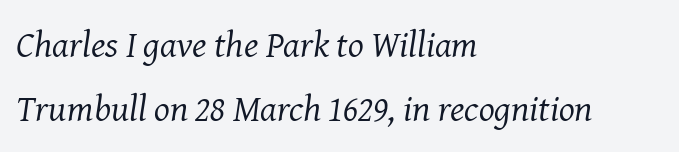
{"serif": "yes", "italic": "yes", "lean": "right", "slant_degrees": 8, "bold": "no", "weight": "regular", "width": "normal", "stroke_contrast": "medium", "x_height": "medium", "monospaced": "no", "underline": "no", "align": "left", "line_spacing_ratio": 1.73, "letter_spacing": "normal", "letter_spacing_em": 0.0, "glyph_px": 37}
